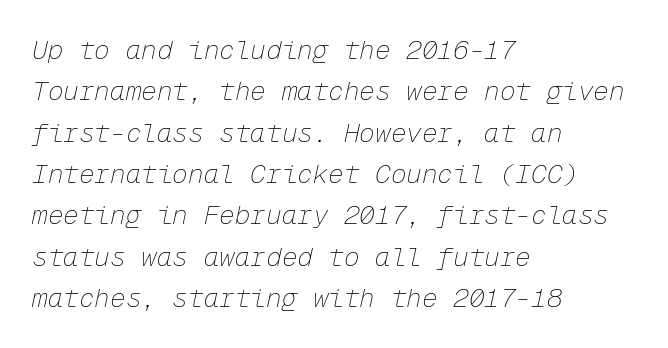
{"italic": "yes", "lean": "right", "slant_degrees": 12, "bold": "no", "underline": "no", "align": "left", "line_spacing": "normal", "line_spacing_ratio": 1.59, "letter_spacing": "normal", "letter_spacing_em": 0.0, "glyph_px": 26}
